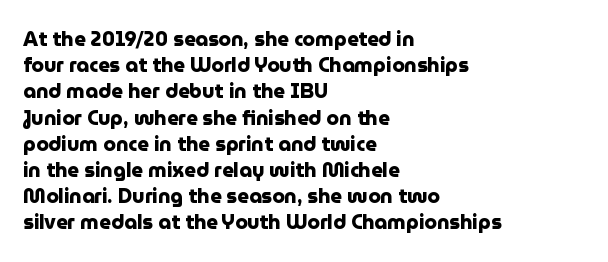
{"italic": "no", "bold": "yes", "underline": "no", "align": "left", "line_spacing": "normal", "line_spacing_ratio": 1.31, "letter_spacing": "normal", "letter_spacing_em": 0.0, "glyph_px": 20}
